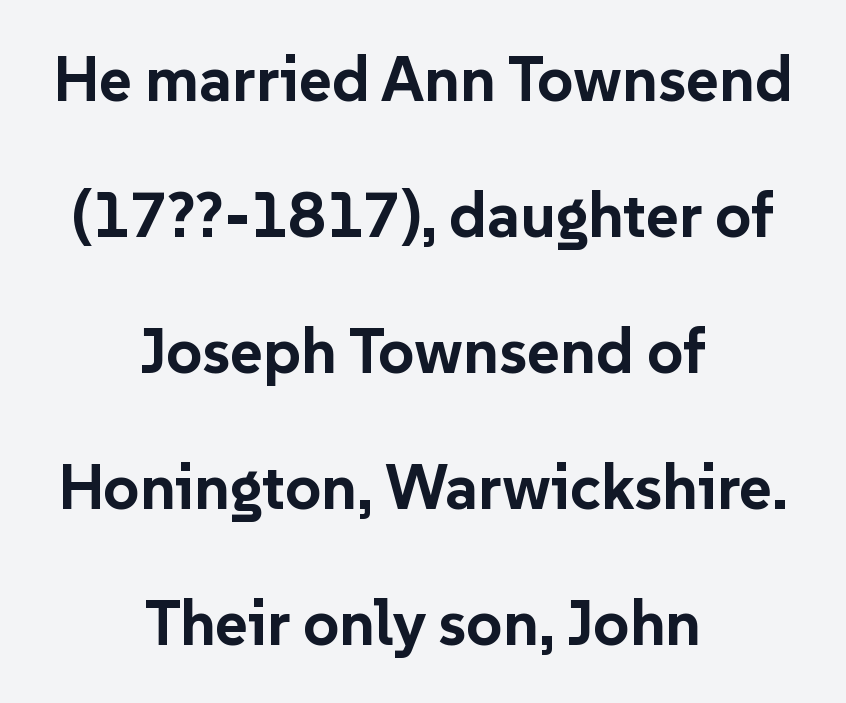
The image shows 63 px bold sans-serif type, upright; set centered, loose line spacing (2.16x), normal letter spacing, not underlined; low stroke contrast and a medium x-height.
